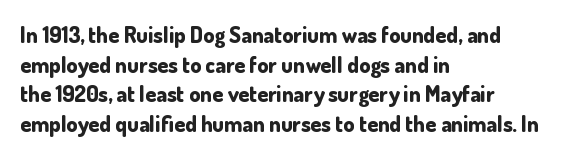
The image shows 22 px bold type, upright; set left-aligned, normal line spacing (1.35x), normal letter spacing, not underlined.
